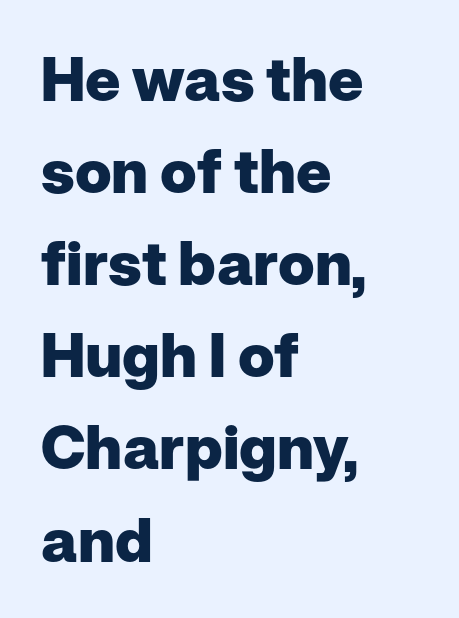
Q: Is the text bold? A: Yes.
Q: Is the text italic (slanted)? A: No, it is upright.
Q: Is the typeface a serif or a sans-serif typeface? A: Sans-serif.
Q: Is the text underlined? A: No.
Q: How is the paragraph aligned? A: Left-aligned.
Q: Is the spacing between letters normal or unusually wide? A: Normal.
Q: Is the spacing between lines tight, normal or loose? A: Normal.
Q: Width (condensed, normal, or wide)? A: Normal.
Q: Stroke contrast? A: Low.
Q: x-height? A: Medium.
Q: Monospaced? A: No.
